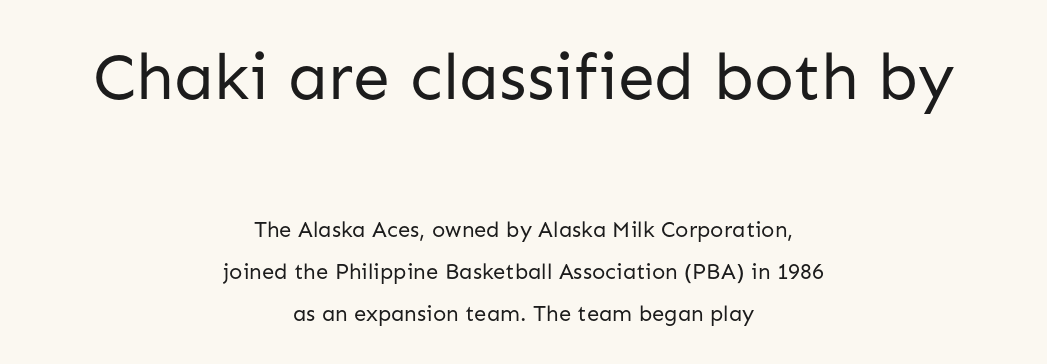
A quiet, ordinary-to-light weight characterises the typeface. Short note: letters normally spaced. Underline: absent. This sample uses an upright cut, with every glyph sitting square on the baseline. The text was rendered using a sans face with plain stroke endings.
